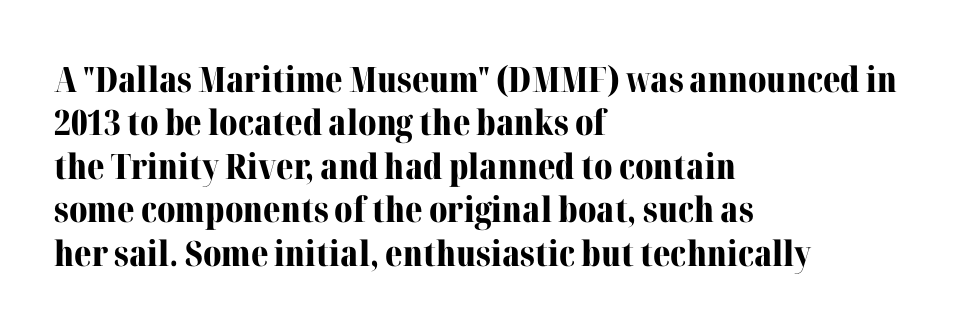
The image shows 35 px bold serif type, upright; set left-aligned, line spacing 1.24x, normal letter spacing, not underlined; medium stroke contrast and a medium x-height.
